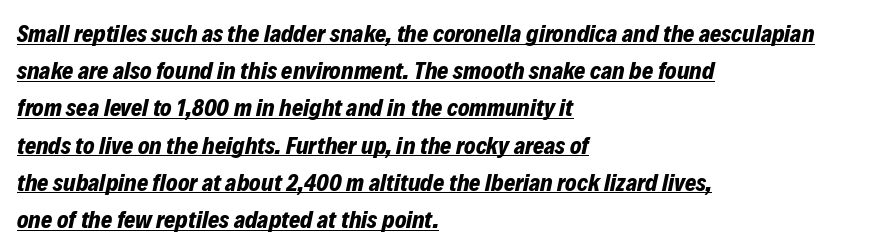
Q: Is the text bold? A: Yes.
Q: Is the text italic (slanted)? A: Yes, it leans right by about 12 degrees.
Q: Is the text underlined? A: Yes.
Q: How is the paragraph aligned? A: Left-aligned.
Q: Is the spacing between letters normal or unusually wide? A: Normal.
Q: Is the spacing between lines tight, normal or loose? A: Normal.
